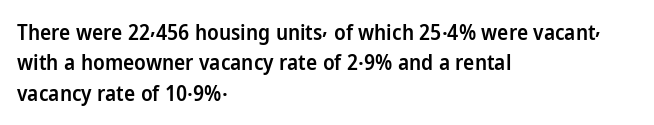
Q: Is the text bold? A: Semi-bold.
Q: Is the text italic (slanted)? A: No, it is upright.
Q: Is the text underlined? A: No.
Q: How is the paragraph aligned? A: Left-aligned.
Q: Is the spacing between letters normal or unusually wide? A: Normal.
Q: Is the spacing between lines tight, normal or loose? A: Normal.
